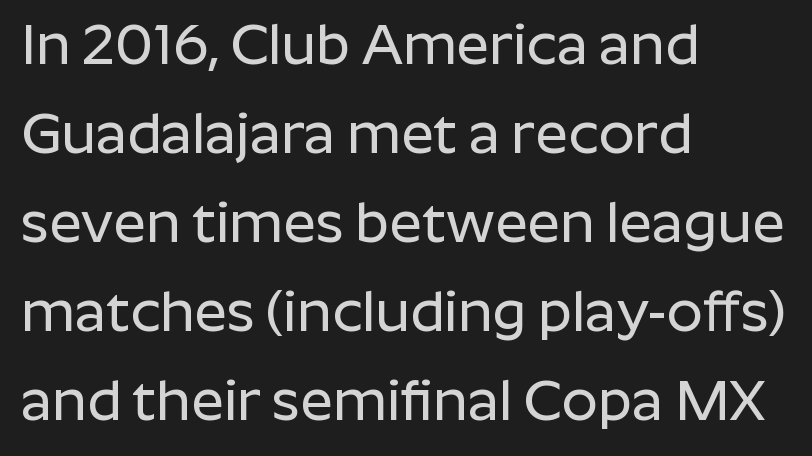
The image shows 57 px sans-serif type, upright; set left-aligned, normal line spacing (1.56x), normal letter spacing, not underlined; low stroke contrast and a medium x-height.
